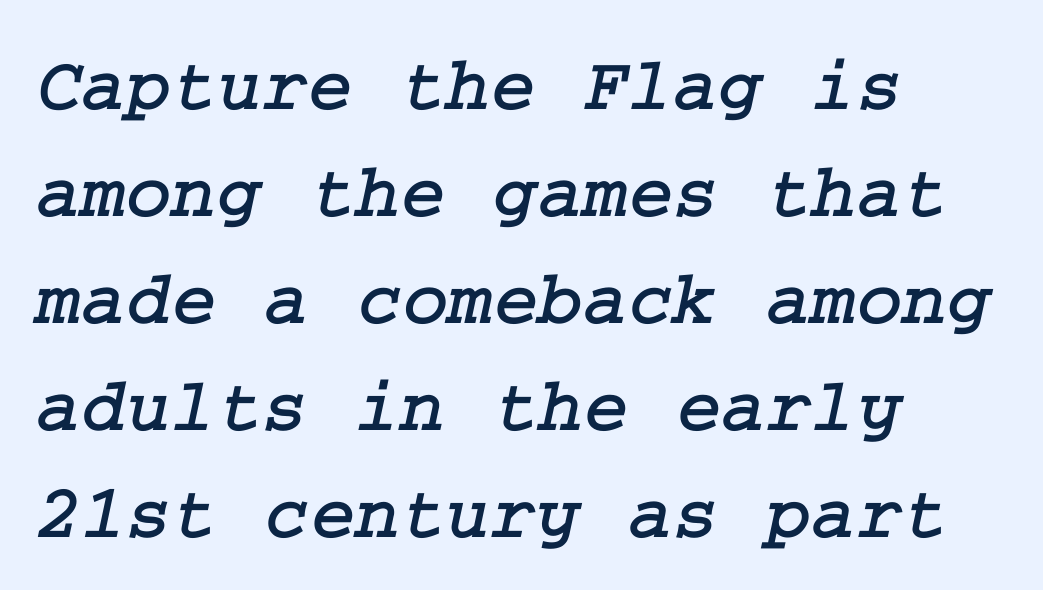
Quick note: underline off. Which margin do the lines hug? The left one — the right edge is uneven. Are there feet on the stems? There are — it's a serif. Quick note: interline space is typical.
